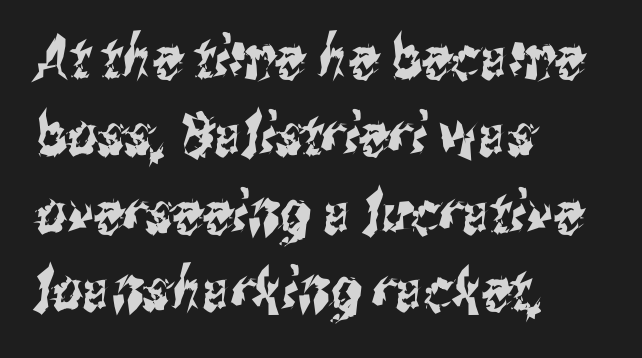
The image shows 59 px condensed sans-serif type; set left-aligned, normal line spacing (1.31x), normal letter spacing, not underlined; medium stroke contrast and a medium x-height.
